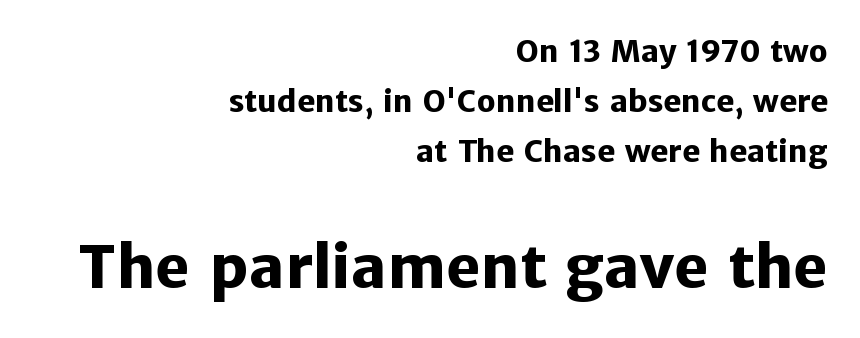
Larger block? The one below; the one above is distinctly smaller. Words float on clear page, feet unadorned. This rendering uses right alignment, leaving the left contour irregular. Summary of weight: heavy, a full bold. You could not count columns in this text — the font is proportionally spaced.
